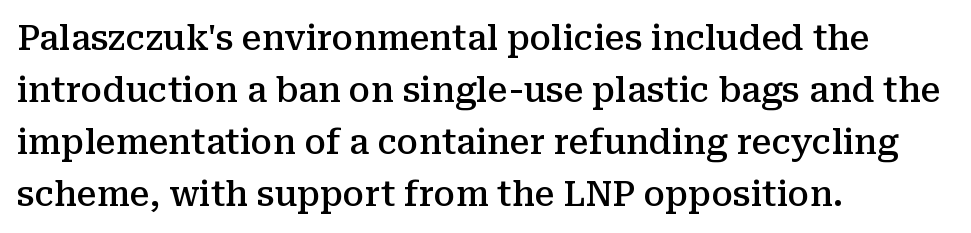
Q: Is the text bold? A: Semi-bold.
Q: Is the text italic (slanted)? A: No, it is upright.
Q: Is the typeface a serif or a sans-serif typeface? A: Serif.
Q: Is the text underlined? A: No.
Q: How is the paragraph aligned? A: Left-aligned.
Q: Is the spacing between letters normal or unusually wide? A: Normal.
Q: Is the spacing between lines tight, normal or loose? A: Normal.
Q: Width (condensed, normal, or wide)? A: Normal.
Q: Stroke contrast? A: Medium.
Q: x-height? A: Medium.
Q: Monospaced? A: No.
